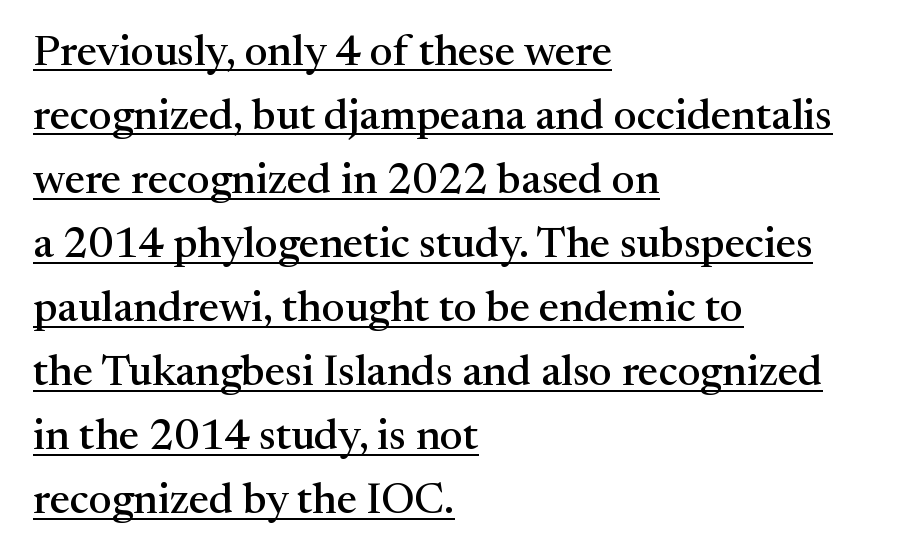
Q: Is the text italic (slanted)? A: No, it is upright.
Q: Is the typeface a serif or a sans-serif typeface? A: Serif.
Q: Is the text underlined? A: Yes.
Q: How is the paragraph aligned? A: Left-aligned.
Q: Is the spacing between letters normal or unusually wide? A: Normal.
Q: Is the spacing between lines tight, normal or loose? A: Normal.
Q: Width (condensed, normal, or wide)? A: Normal.
Q: Stroke contrast? A: Medium.
Q: x-height? A: Medium.
Q: Monospaced? A: No.
